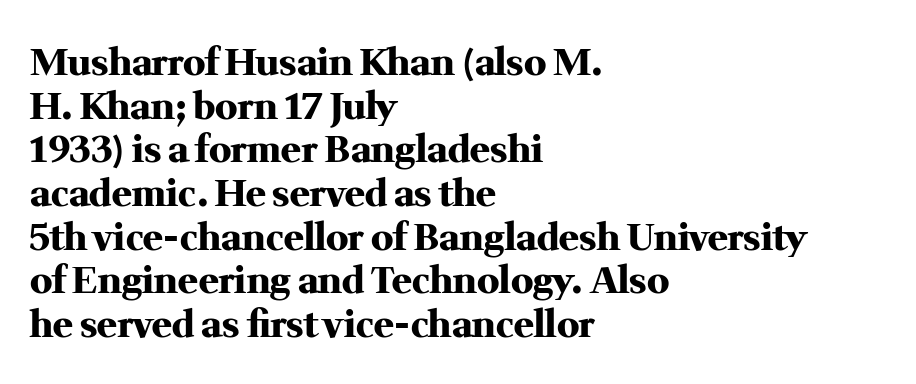
Q: Is the text bold? A: Yes.
Q: Is the text italic (slanted)? A: No, it is upright.
Q: Is the typeface a serif or a sans-serif typeface? A: Serif.
Q: Is the text underlined? A: No.
Q: How is the paragraph aligned? A: Left-aligned.
Q: Is the spacing between letters normal or unusually wide? A: Normal.
Q: Width (condensed, normal, or wide)? A: Normal.
Q: Stroke contrast? A: Medium.
Q: x-height? A: Medium.
Q: Monospaced? A: No.
